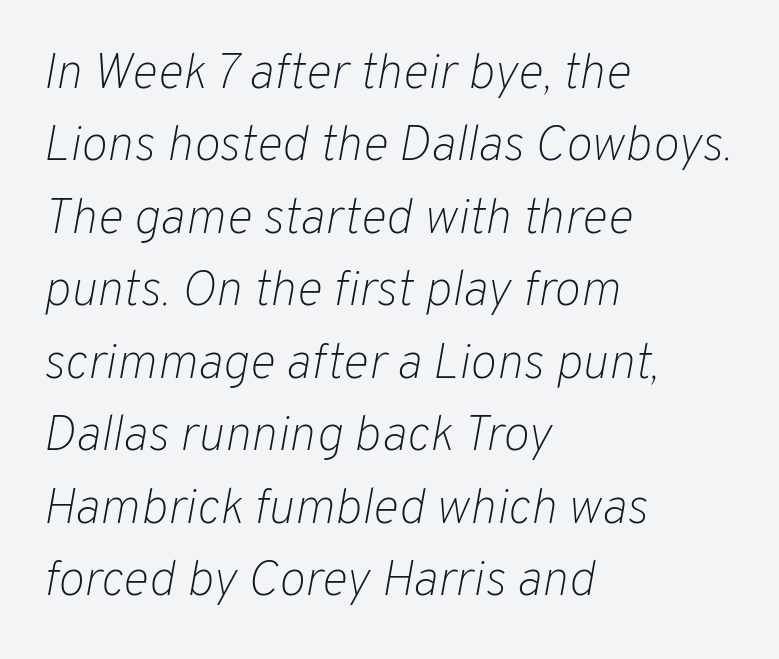
Here the designer chose a conventional face with non-uniform glyph widths. Rule under the text: the space is simply empty. Is the type slanted? Yes — the strokes lean at a clear angle. This sample uses plain, unmodified letter spacing. A light-to-regular cut is what we see here. This rendering uses left alignment, leaving the right contour irregular.
